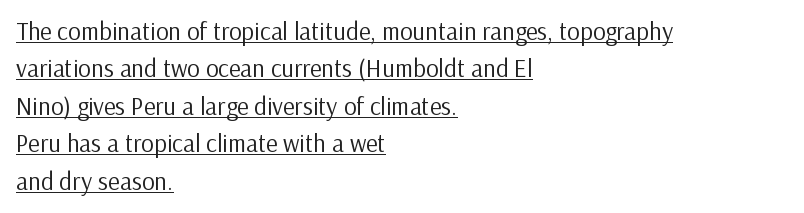
Tracking value appears to be zero — textbook default spacing. Regular leading. Descenders here cross a horizontal rule under the line. Is the block centered? No — it sits flush against the left margin. Vertical strokes here are truly vertical.
